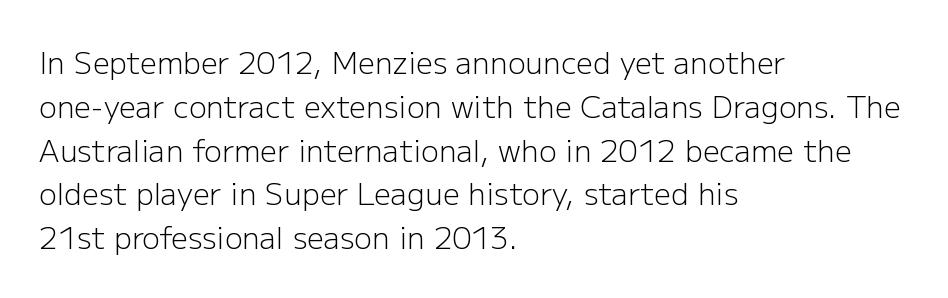
The letters stand upright; this is a roman face. The glyphs in this specimen are sans serif. Whoever set this chose a conventional vertical rhythm. Nothing unusual about the tracking: characters are spaced as the font intends. Alignment: flush left.
